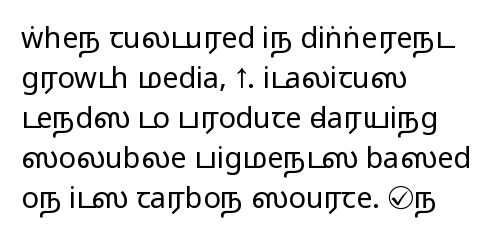
The image shows 29 px regular-weight, wide sans-serif type, upright; set left-aligned, normal line spacing (1.38x), normal letter spacing, not underlined; low stroke contrast and a medium x-height.
